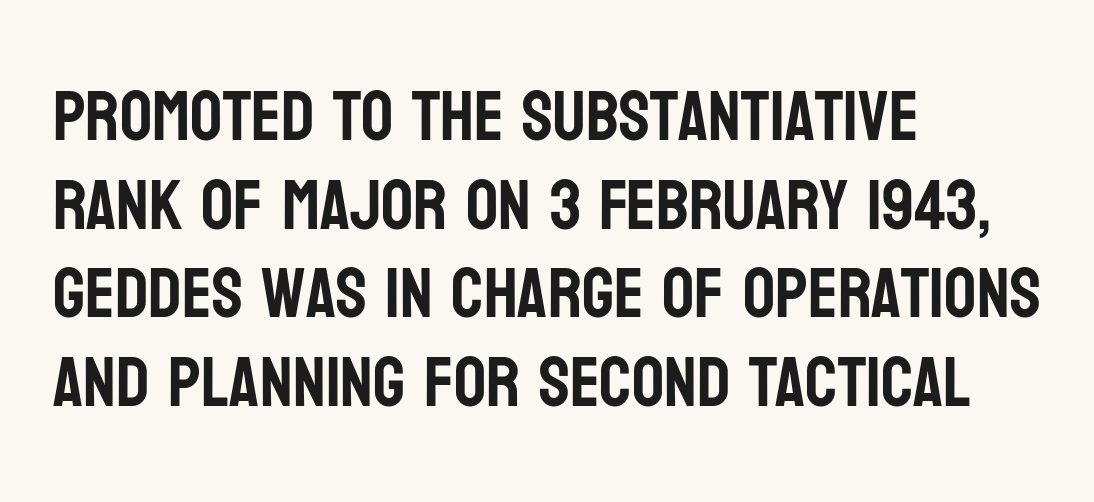
Q: Is the text italic (slanted)? A: No, it is upright.
Q: Is the typeface a serif or a sans-serif typeface? A: Sans-serif.
Q: Is the text underlined? A: No.
Q: How is the paragraph aligned? A: Left-aligned.
Q: Is the spacing between letters normal or unusually wide? A: Normal.
Q: Is the spacing between lines tight, normal or loose? A: Normal.
Q: Width (condensed, normal, or wide)? A: Condensed.
Q: Stroke contrast? A: Low.
Q: x-height? A: Large.
Q: Monospaced? A: No.
